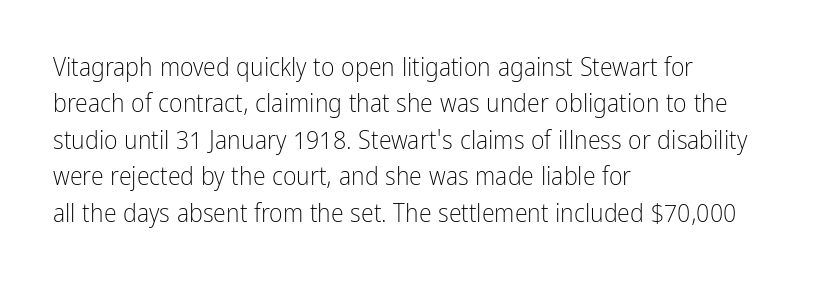
Q: Is the text bold? A: No.
Q: Is the text italic (slanted)? A: No, it is upright.
Q: Is the text underlined? A: No.
Q: How is the paragraph aligned? A: Left-aligned.
Q: Is the spacing between letters normal or unusually wide? A: Normal.
Q: Is the spacing between lines tight, normal or loose? A: Normal.
